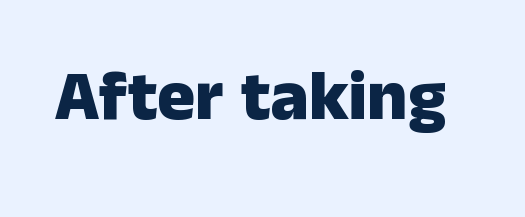
The image shows 71 px heavy sans-serif type, upright; set normal letter spacing, not underlined; low stroke contrast and a medium x-height.
